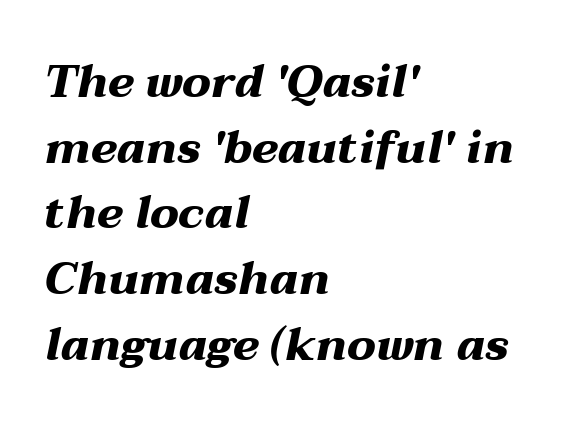
You could not count columns in this text — the font is proportionally spaced. Line beginnings align vertically; line endings do not. The rendering applies a slant to the glyphs. Rule under the text: the space is simply empty.
